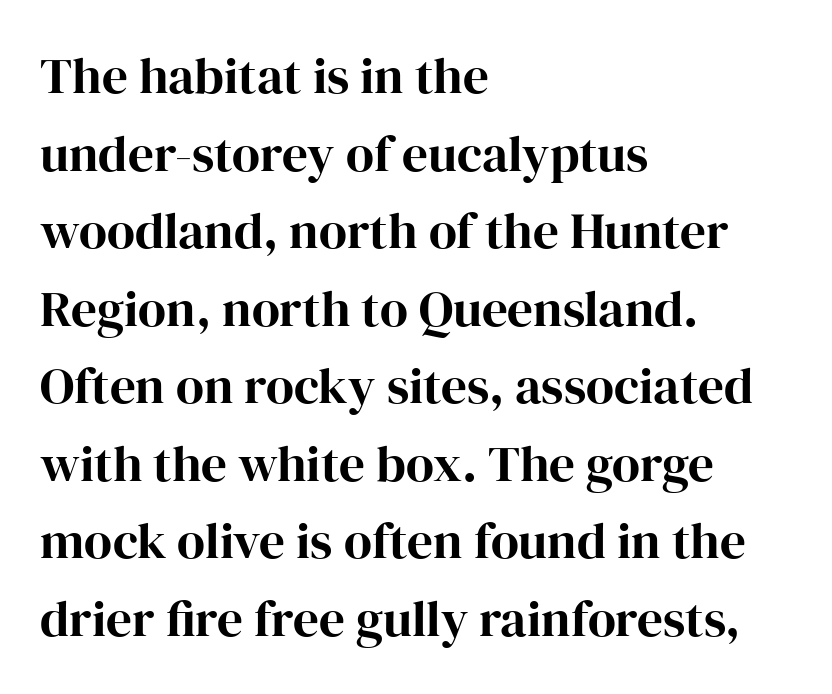
The paragraph has a hard left edge and a soft right edge. Yep, those are serifs on the letters. Posture: upright roman. The rendering keeps characters at their native spacing. Character widths vary here, with narrow letters taking less room than wide ones.
